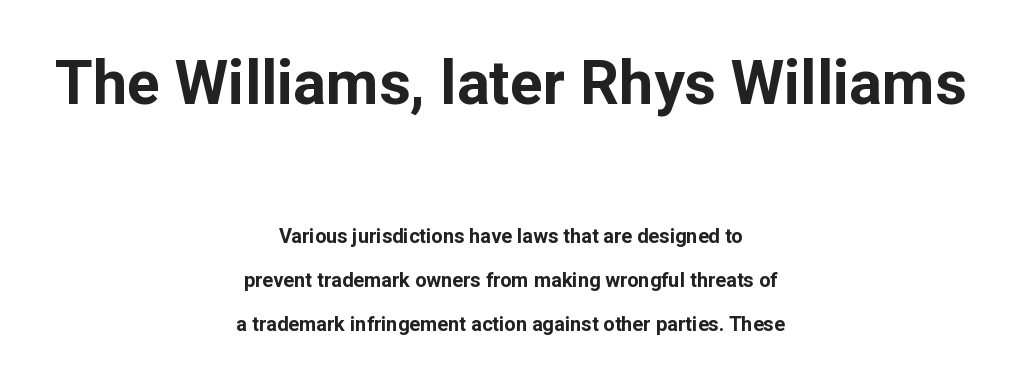
Q: Is the text bold? A: Yes.
Q: Is the text italic (slanted)? A: No, it is upright.
Q: Is the typeface a serif or a sans-serif typeface? A: Sans-serif.
Q: Is the text underlined? A: No.
Q: How is the paragraph aligned? A: Centered.
Q: Is the spacing between letters normal or unusually wide? A: Normal.
Q: Is the spacing between lines tight, normal or loose? A: Loose.
Q: Which block of text is set in a larger size, the first (top) or the second (bottom)? A: The first (top) one.
Q: Width (condensed, normal, or wide)? A: Normal.
Q: Stroke contrast? A: Low.
Q: x-height? A: Medium.
Q: Monospaced? A: No.
